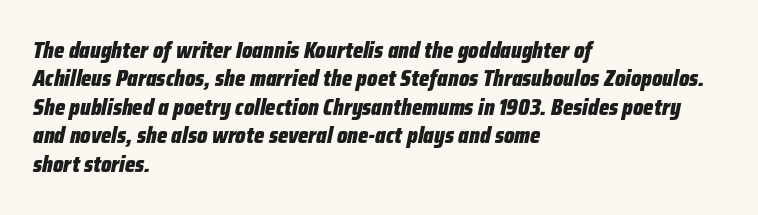
{"italic": "yes", "lean": "right", "slant_degrees": 12, "bold": "yes", "underline": "no", "align": "left", "line_spacing": "normal", "line_spacing_ratio": 1.29, "letter_spacing": "normal", "letter_spacing_em": 0.0, "glyph_px": 22}
